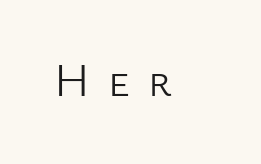
{"serif": "no", "italic": "no", "bold": "no", "weight": "light", "width": "normal", "stroke_contrast": "low", "x_height": "medium", "monospaced": "no", "underline": "no", "letter_spacing": "wide", "letter_spacing_em": 0.39, "glyph_px": 46}
